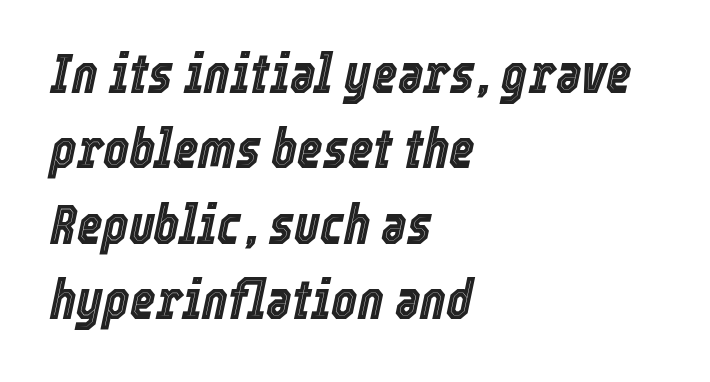
The image shows 55 px condensed type, italic (leaning right); set left-aligned, normal line spacing (1.37x), normal letter spacing, not underlined; a medium x-height.
